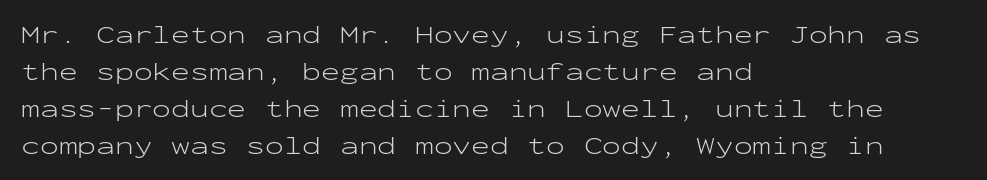
{"italic": "no", "bold": "no", "underline": "no", "align": "left", "line_spacing": "normal", "line_spacing_ratio": 1.48, "letter_spacing": "normal", "letter_spacing_em": 0.0, "glyph_px": 25}
